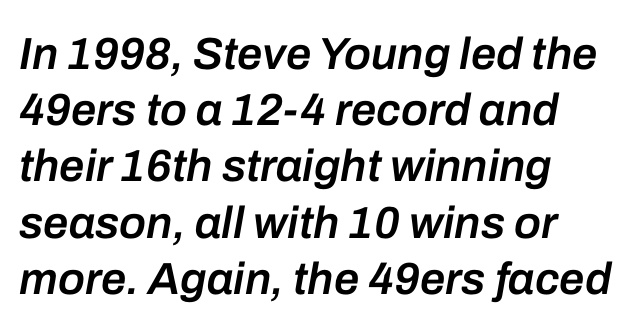
{"italic": "yes", "lean": "right", "slant_degrees": 10, "bold": "semi", "weight": "semibold", "width": "normal", "stroke_contrast": "low", "x_height": "medium", "monospaced": "no", "underline": "no", "align": "left", "line_spacing": "normal", "line_spacing_ratio": 1.25, "letter_spacing": "normal", "letter_spacing_em": 0.0, "glyph_px": 45}
